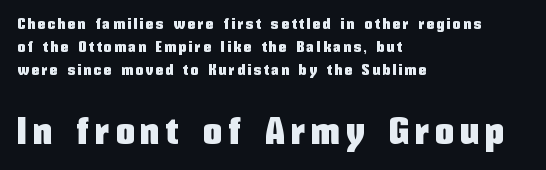
{"serif": "no", "italic": "no", "width": "condensed", "stroke_contrast": "low", "x_height": "medium", "monospaced": "no", "underline": "no", "align": "left", "line_spacing": "normal", "line_spacing_ratio": 1.52, "larger_block": "second", "size_ratio": 2.47, "glyph_px": 37}
